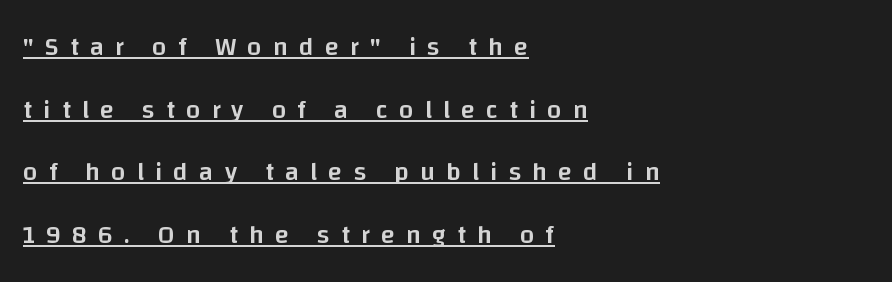
Horizontal bands of white between lines are thick stripes. The lettering is marked with a stroke running underneath it. Typeset ragged right — the left edge is the straight one. A fair bit of extra ink — the face is semibold, not bold.
